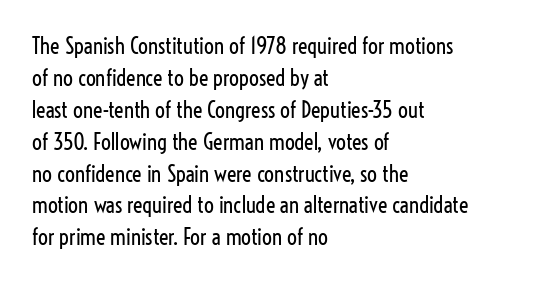
{"italic": "no", "bold": "no", "underline": "no", "align": "left", "line_spacing": "normal", "line_spacing_ratio": 1.45, "letter_spacing": "normal", "letter_spacing_em": 0.0, "glyph_px": 22}
